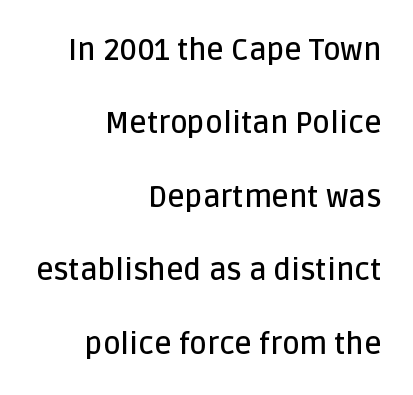
Q: Is the text bold? A: Semi-bold.
Q: Is the text italic (slanted)? A: No, it is upright.
Q: Is the typeface a serif or a sans-serif typeface? A: Sans-serif.
Q: Is the text underlined? A: No.
Q: How is the paragraph aligned? A: Right-aligned.
Q: Is the spacing between letters normal or unusually wide? A: Normal.
Q: Is the spacing between lines tight, normal or loose? A: Loose.
Q: Width (condensed, normal, or wide)? A: Normal.
Q: Stroke contrast? A: Low.
Q: x-height? A: Large.
Q: Monospaced? A: No.
